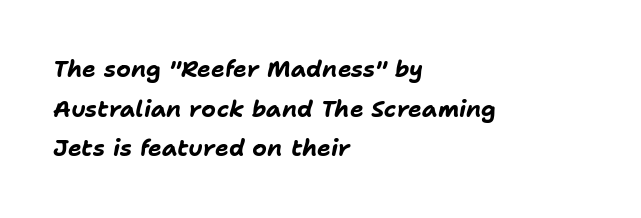
Q: Is the text bold? A: Yes.
Q: Is the text italic (slanted)? A: Yes, it leans right by about 11 degrees.
Q: Is the text underlined? A: No.
Q: How is the paragraph aligned? A: Left-aligned.
Q: Is the spacing between letters normal or unusually wide? A: Normal.
